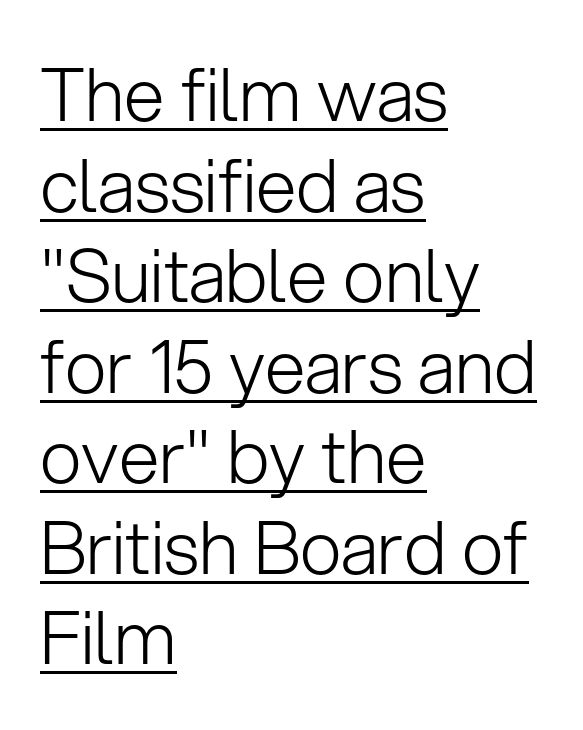
The letters carry no serifs — their stems end cleanly without finishing strokes. Tall strokes in this sample are plumb rather than angled. Each letter keeps its own natural width here, so spacing adapts to shape. The rendering uses the underline text-decoration.
